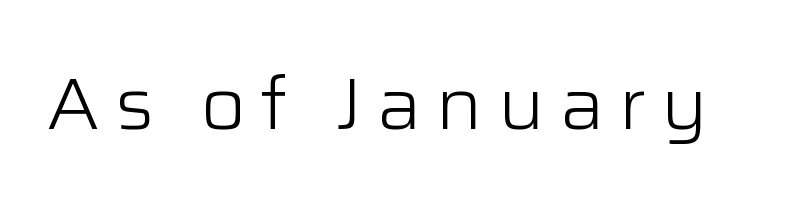
{"serif": "no", "italic": "no", "bold": "no", "weight": "light", "width": "normal", "stroke_contrast": "low", "x_height": "medium", "monospaced": "no", "underline": "no", "letter_spacing": "wide", "letter_spacing_em": 0.2, "glyph_px": 73}
